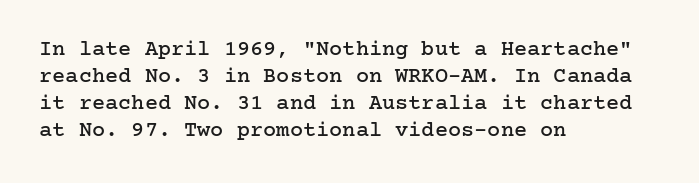
The horizontal fit of the characters is conventional and even. The typesetter chose a ragged-right arrangement here. Upright lettering throughout. The specimen omits any rule beneath the text block's lines.
